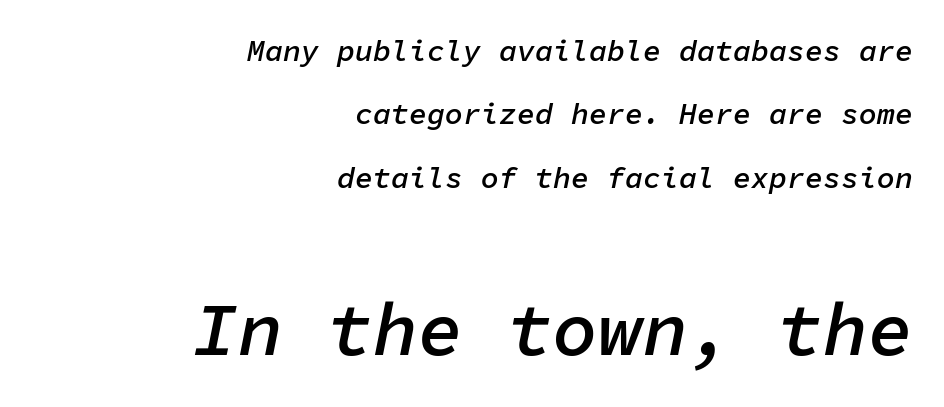
Q: Is the text bold? A: Semi-bold.
Q: Is the text italic (slanted)? A: Yes, it leans right by about 11 degrees.
Q: Is the text underlined? A: No.
Q: How is the paragraph aligned? A: Right-aligned.
Q: Is the spacing between letters normal or unusually wide? A: Normal.
Q: Is the spacing between lines tight, normal or loose? A: Loose.
Q: Which block of text is set in a larger size, the first (top) or the second (bottom)? A: The second (bottom) one.
Q: Width (condensed, normal, or wide)? A: Normal.
Q: Stroke contrast? A: Low.
Q: x-height? A: Medium.
Q: Monospaced? A: Yes.
